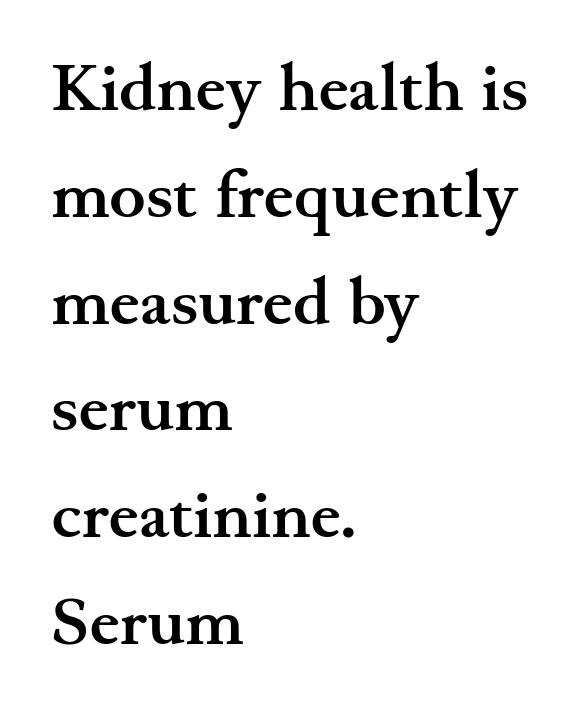
{"serif": "yes", "italic": "no", "bold": "yes", "weight": "semibold", "width": "wide", "stroke_contrast": "medium", "x_height": "small", "monospaced": "no", "underline": "no", "align": "left", "line_spacing": "normal", "line_spacing_ratio": 1.57, "letter_spacing": "normal", "letter_spacing_em": 0.0, "glyph_px": 68}
